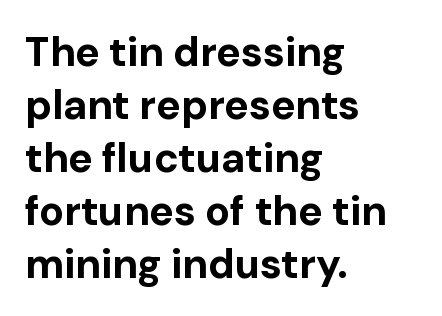
The image shows 41 px bold sans-serif type, upright; set left-aligned, normal line spacing (1.29x), normal letter spacing, not underlined; low stroke contrast and a medium x-height.
